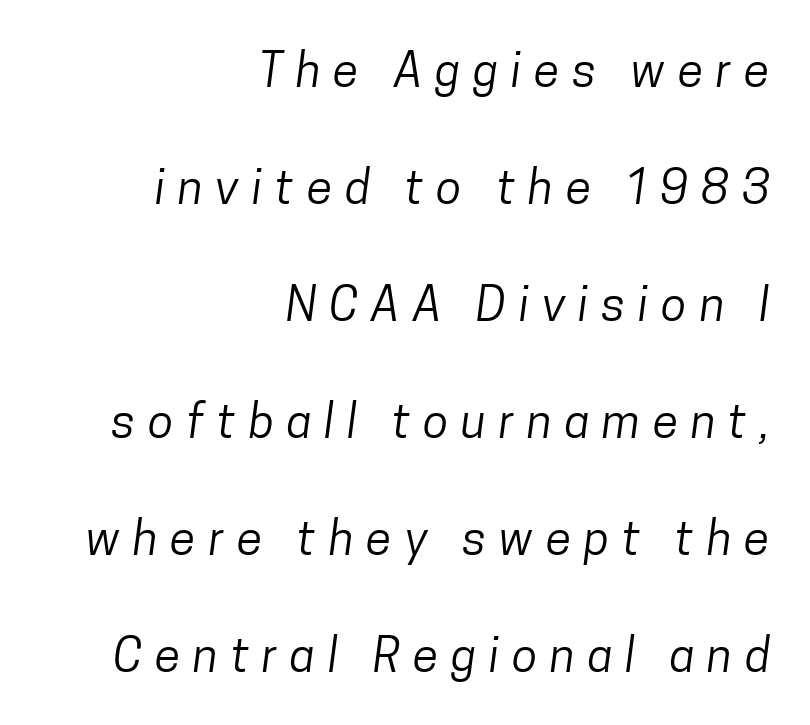
The image shows 47 px regular-weight, condensed sans-serif type; set right-aligned, loose line spacing (2.49x), unusually wide letter spacing (+0.27 em), not underlined; low stroke contrast and a medium x-height.
